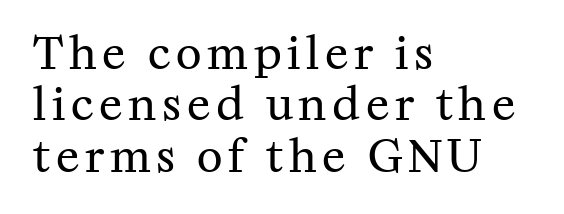
Q: Is the text bold? A: No.
Q: Is the text italic (slanted)? A: No, it is upright.
Q: Is the typeface a serif or a sans-serif typeface? A: Serif.
Q: Is the text underlined? A: No.
Q: How is the paragraph aligned? A: Left-aligned.
Q: Width (condensed, normal, or wide)? A: Normal.
Q: Stroke contrast? A: Medium.
Q: x-height? A: Medium.
Q: Monospaced? A: No.
